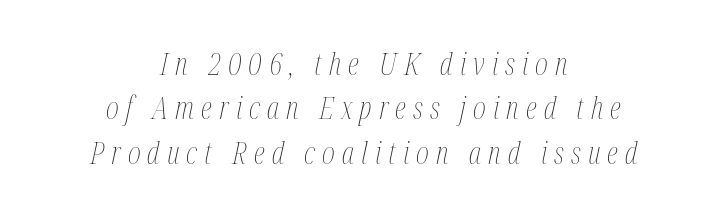
The image shows 31 px thin, condensed type, italic (leaning right); set centered, normal line spacing (1.43x), unusually wide letter spacing (+0.23 em), not underlined; medium stroke contrast and a medium x-height.
